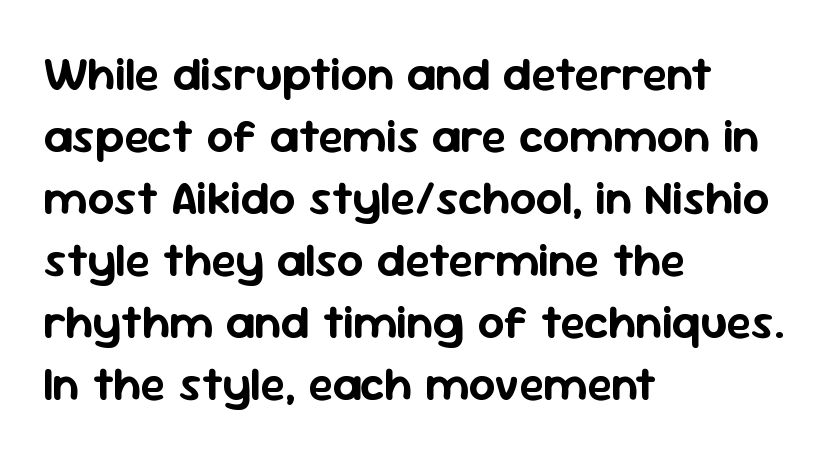
Q: Is the text italic (slanted)? A: No, it is upright.
Q: Is the typeface a serif or a sans-serif typeface? A: Sans-serif.
Q: Is the text underlined? A: No.
Q: How is the paragraph aligned? A: Left-aligned.
Q: Is the spacing between letters normal or unusually wide? A: Normal.
Q: Is the spacing between lines tight, normal or loose? A: Normal.
Q: Width (condensed, normal, or wide)? A: Normal.
Q: Stroke contrast? A: Low.
Q: x-height? A: Medium.
Q: Monospaced? A: No.
